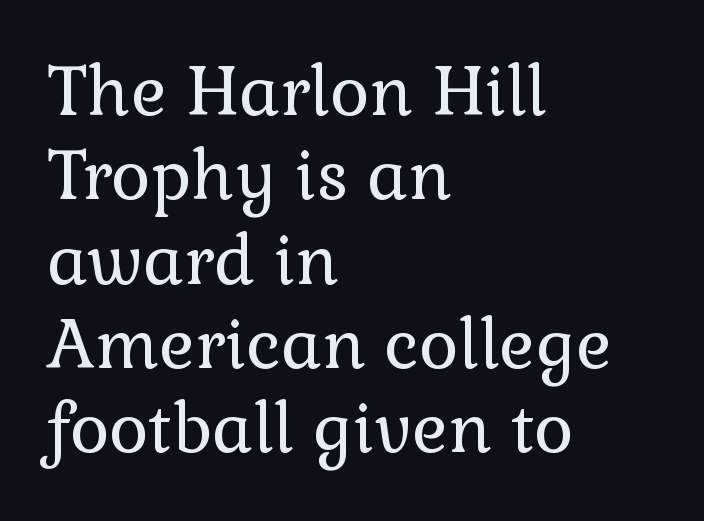
The image shows 68 px regular-weight serif type, upright; set left-aligned, line spacing 1.24x, normal letter spacing, not underlined; low stroke contrast and a medium x-height.
